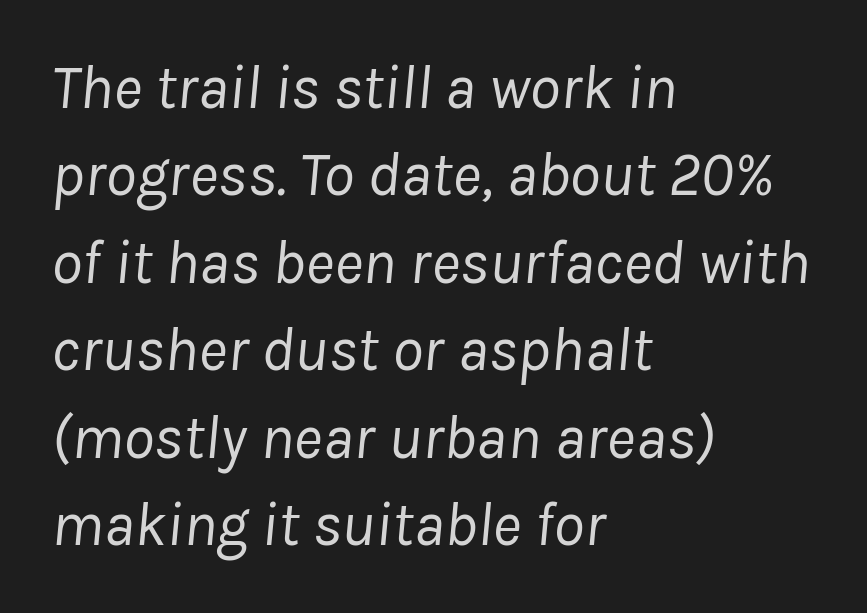
Q: Is the text bold? A: No.
Q: Is the text italic (slanted)? A: Yes, it leans right by about 8 degrees.
Q: Is the text underlined? A: No.
Q: How is the paragraph aligned? A: Left-aligned.
Q: Is the spacing between letters normal or unusually wide? A: Normal.
Q: Is the spacing between lines tight, normal or loose? A: Normal.
Q: Width (condensed, normal, or wide)? A: Normal.
Q: Stroke contrast? A: Low.
Q: x-height? A: Medium.
Q: Monospaced? A: No.
